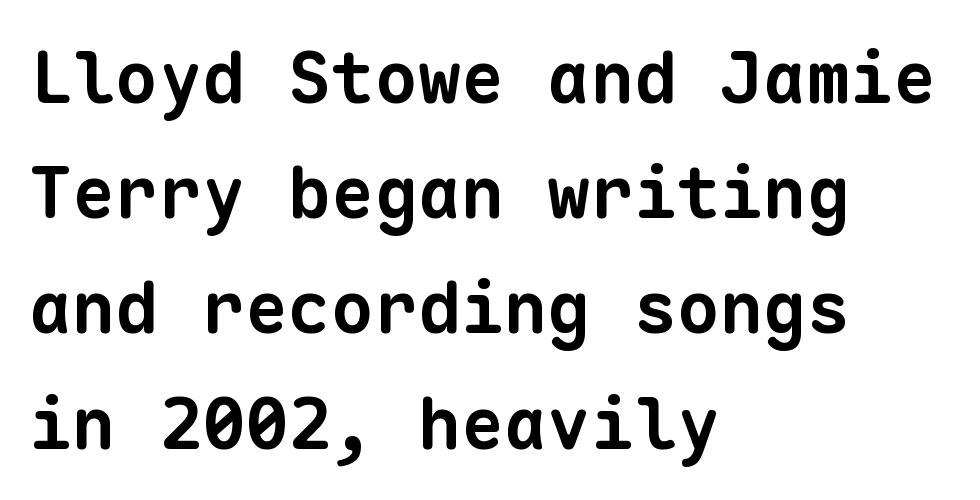
Q: Is the text bold? A: Yes.
Q: Is the typeface a serif or a sans-serif typeface? A: Sans-serif.
Q: Is the text underlined? A: No.
Q: How is the paragraph aligned? A: Left-aligned.
Q: Is the spacing between letters normal or unusually wide? A: Normal.
Q: Is the spacing between lines tight, normal or loose? A: Normal.
Q: Width (condensed, normal, or wide)? A: Normal.
Q: Stroke contrast? A: Low.
Q: x-height? A: Medium.
Q: Monospaced? A: Yes.
